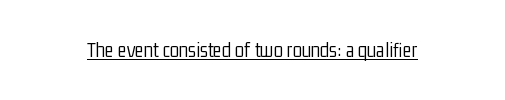
Italic: no, the glyphs are upright roman. You can see a thin bar hugging the bottom of the glyphs. Nothing heavy about these letters — not bold at all. Look at the tracking — it's just the regular setting, nothing added.
